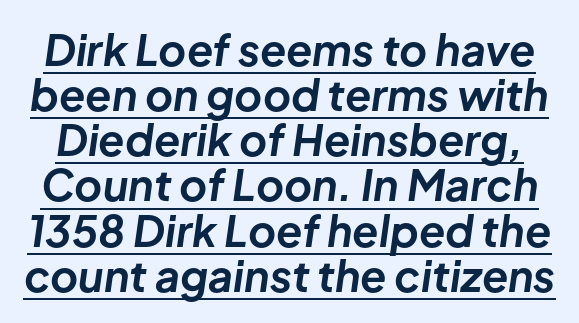
The image shows 43 px bold type, italic (leaning right); set tight line spacing (1.05x), normal letter spacing, underlined; low stroke contrast and a medium x-height.
